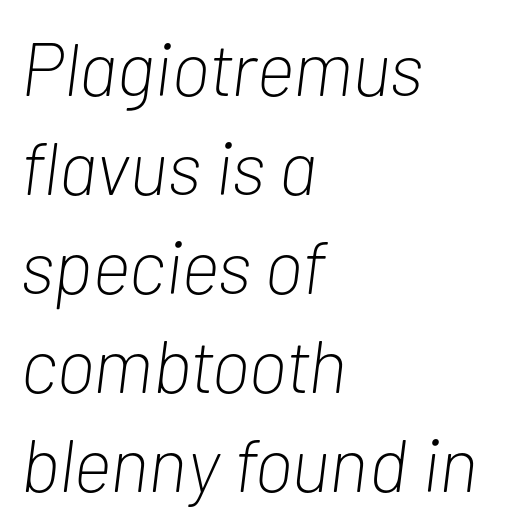
When letters slant like this, we call the style italic. The letters advance in unequal steps, a hallmark of proportional type. Type without underlining. Reading down the block, your eye returns to a fixed left position each line. Summary of vertical rhythm: regular, with standard interline spacing. Each stroke keeps to a modest, everyday thickness or less.
